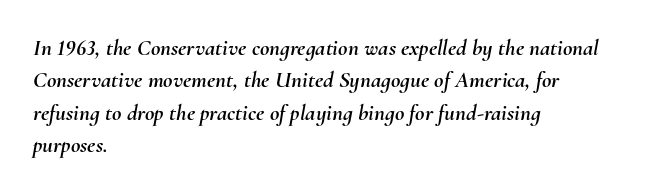
Q: Is the text italic (slanted)? A: Yes, it leans right by about 10 degrees.
Q: Is the text underlined? A: No.
Q: How is the paragraph aligned? A: Left-aligned.
Q: Is the spacing between letters normal or unusually wide? A: Normal.
Q: Is the spacing between lines tight, normal or loose? A: Normal.
